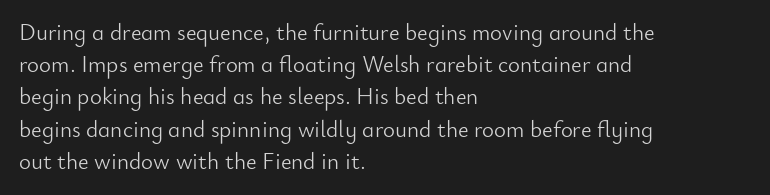
The image shows 23 px text type, upright; set left-aligned, normal line spacing (1.4x), normal letter spacing, not underlined.
